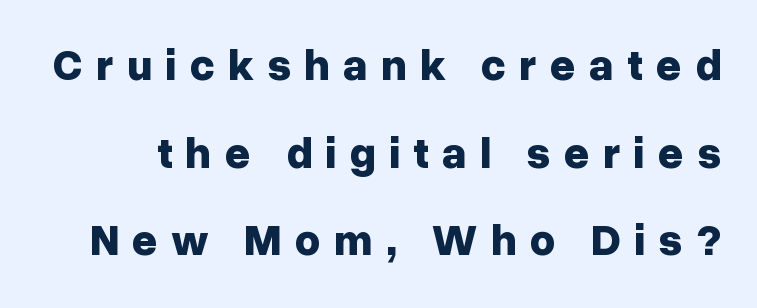
The image shows 44 px bold sans-serif type, upright; set loose line spacing (1.99x), unusually wide letter spacing (+0.3 em), not underlined; low stroke contrast and a medium x-height.
